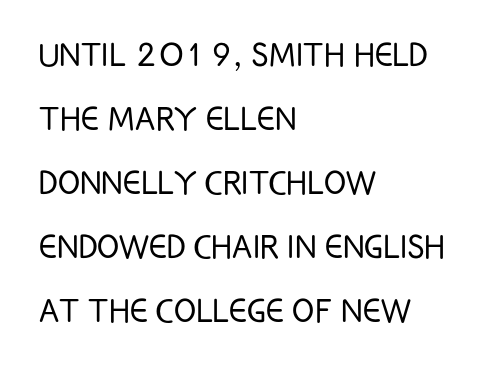
{"serif": "no", "italic": "no", "bold": "no", "weight": "light", "width": "condensed", "stroke_contrast": "low", "x_height": "large", "monospaced": "no", "underline": "no", "align": "left", "line_spacing": "normal", "line_spacing_ratio": 1.56, "letter_spacing": "normal", "letter_spacing_em": 0.0, "glyph_px": 41}
